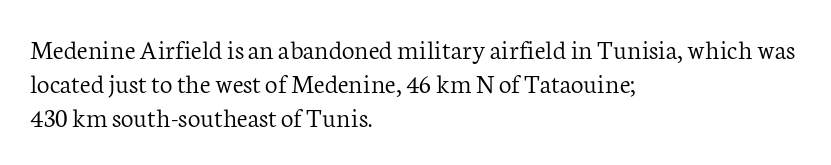
Q: Is the text bold? A: No.
Q: Is the text italic (slanted)? A: No, it is upright.
Q: Is the typeface a serif or a sans-serif typeface? A: Serif.
Q: Is the text underlined? A: No.
Q: How is the paragraph aligned? A: Left-aligned.
Q: Is the spacing between letters normal or unusually wide? A: Normal.
Q: Width (condensed, normal, or wide)? A: Normal.
Q: Stroke contrast? A: Low.
Q: x-height? A: Medium.
Q: Monospaced? A: No.
